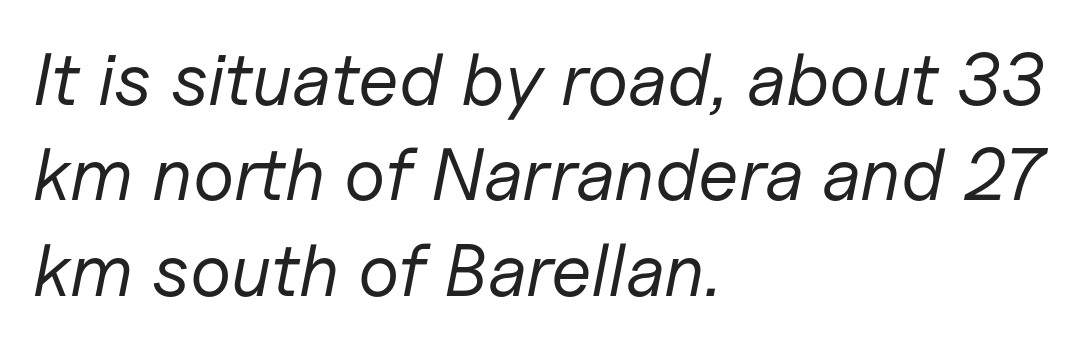
Q: Is the text bold? A: No.
Q: Is the text italic (slanted)? A: Yes, it leans right by about 11 degrees.
Q: Is the text underlined? A: No.
Q: How is the paragraph aligned? A: Left-aligned.
Q: Is the spacing between letters normal or unusually wide? A: Normal.
Q: Is the spacing between lines tight, normal or loose? A: Normal.
Q: Width (condensed, normal, or wide)? A: Normal.
Q: Stroke contrast? A: Low.
Q: x-height? A: Medium.
Q: Monospaced? A: No.
